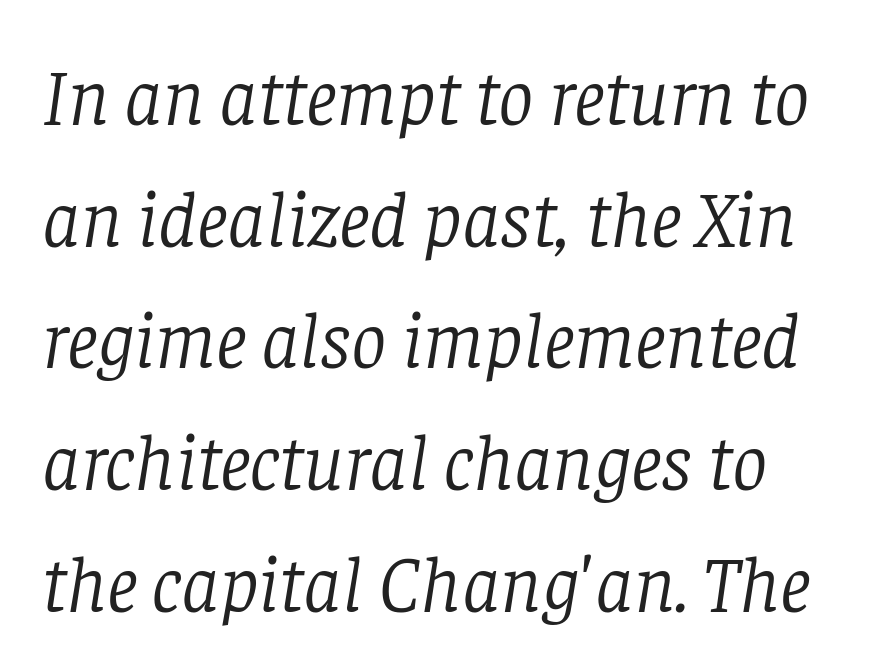
The image shows 79 px light serif type, italic (leaning right); set normal line spacing (1.54x), normal letter spacing, not underlined; low stroke contrast and a large x-height.
